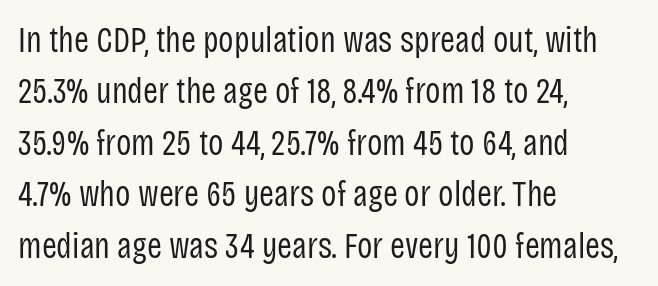
{"serif": "no", "italic": "no", "bold": "no", "weight": "regular", "width": "condensed", "stroke_contrast": "low", "x_height": "large", "monospaced": "no", "underline": "no", "align": "left", "line_spacing": "normal", "line_spacing_ratio": 1.43, "letter_spacing": "normal", "letter_spacing_em": 0.0, "glyph_px": 36}
